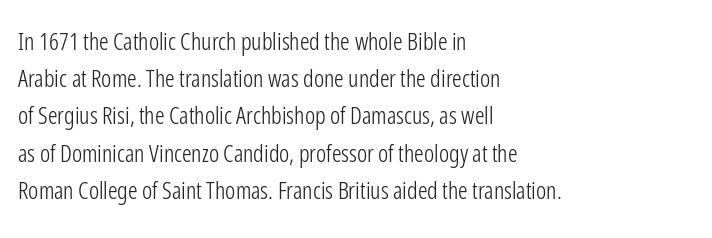
Ordinary non-slanted type is in use. This sample uses plain, unmodified letter spacing. Has an underline been added? It has not. The designer left line spacing at the default. The cut favours lightness, reaching ordinary text weight at its darkest. Layout note: lines flush left.
